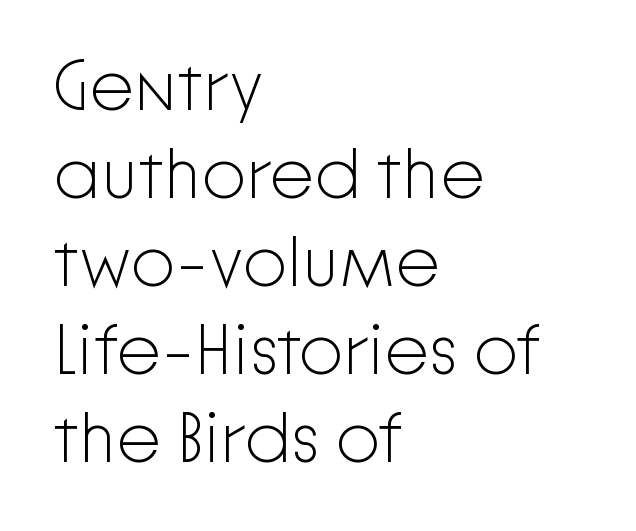
Is this a fixed-width face? No — the glyphs have proportional, varying widths. The typesetting does not lean heavy: it is not bold. Where is the straight margin? On the left. The rendering shows plain stroke endings on the letterforms — a sans-serif design. Spacing between characters is what you'd get straight out of the box. The font's upright variant was chosen for this text.
